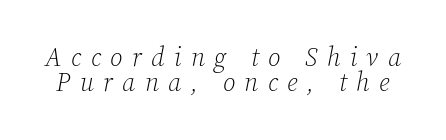
The rendering applies a slant to the glyphs. Summary of vertical rhythm: compact, with narrow interline spacing. Underline: absent. Ink coverage per letter is moderate at most. Compared with typical body copy, the letter spacing here is much looser.
